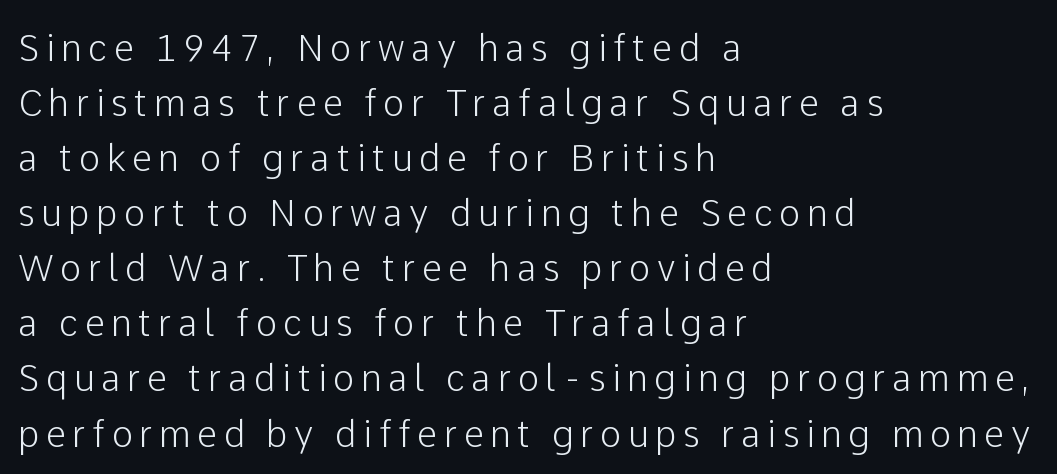
A typesetter would call this proportional, since set widths differ per character. Anything drawn beneath the words? Only blank space. Line spacing here is normal. Ordinary non-slanted type is in use. Does the copy run flush right? No — it runs flush left.
